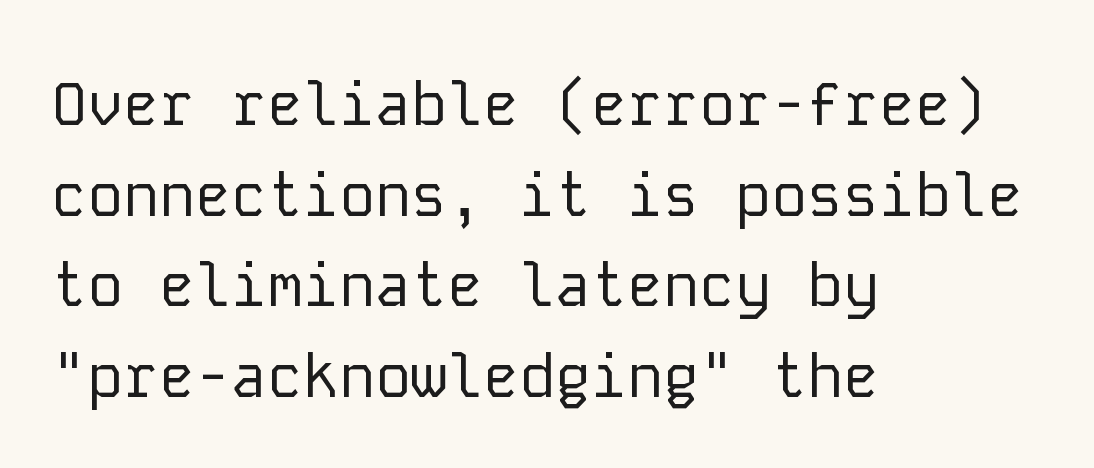
The type sits square on the baseline with zero lean. These lines stack with their left ends in a neat column. Honestly, the row spacing looks completely unremarkable. Characters follow at the spacing the type designer built in.
